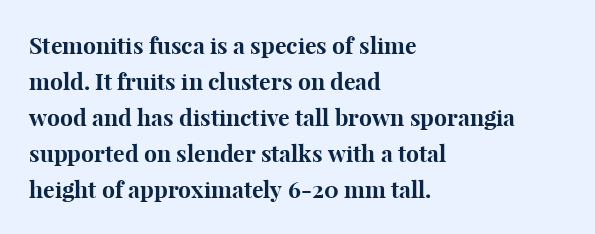
The image shows 23 px bold type, upright; set left-aligned, normal line spacing (1.57x), normal letter spacing, not underlined.
